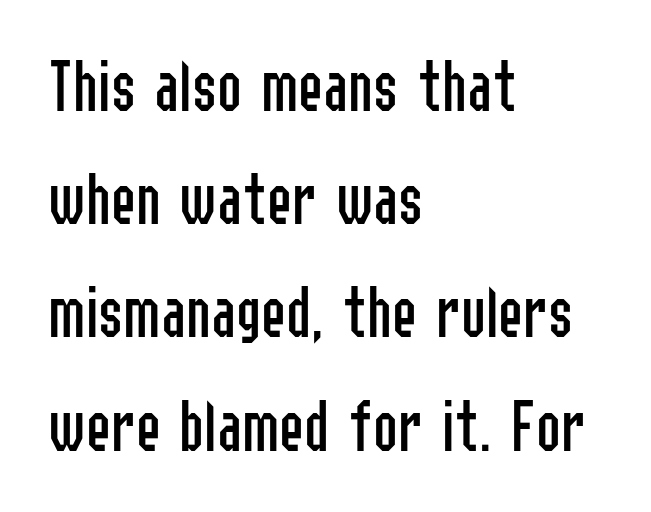
Q: Is the text bold? A: No.
Q: Is the text italic (slanted)? A: No, it is upright.
Q: Is the typeface a serif or a sans-serif typeface? A: Sans-serif.
Q: Is the text underlined? A: No.
Q: How is the paragraph aligned? A: Left-aligned.
Q: Is the spacing between letters normal or unusually wide? A: Normal.
Q: Is the spacing between lines tight, normal or loose? A: Normal.
Q: Width (condensed, normal, or wide)? A: Condensed.
Q: Stroke contrast? A: Low.
Q: x-height? A: Medium.
Q: Monospaced? A: No.
